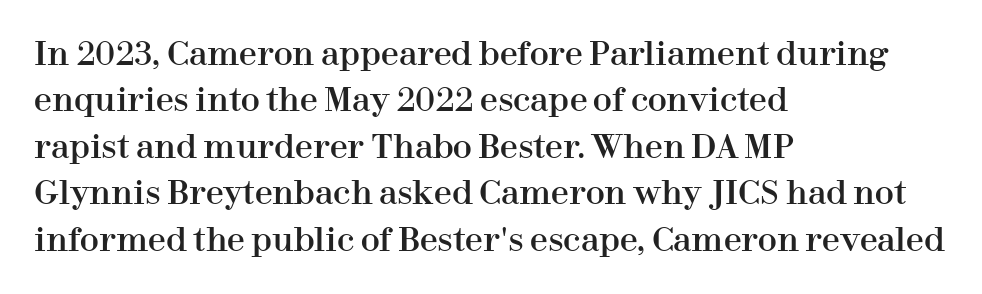
{"serif": "yes", "italic": "no", "width": "normal", "stroke_contrast": "high", "x_height": "medium", "monospaced": "no", "underline": "no", "align": "left", "line_spacing": "normal", "line_spacing_ratio": 1.45, "letter_spacing": "normal", "letter_spacing_em": 0.0, "glyph_px": 32}
